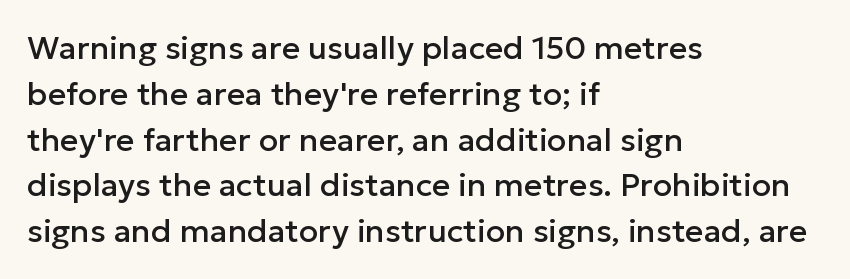
{"serif": "no", "italic": "no", "width": "normal", "stroke_contrast": "low", "x_height": "medium", "monospaced": "no", "underline": "no", "align": "left", "line_spacing": "normal", "line_spacing_ratio": 1.43, "letter_spacing": "normal", "letter_spacing_em": 0.0, "glyph_px": 32}
